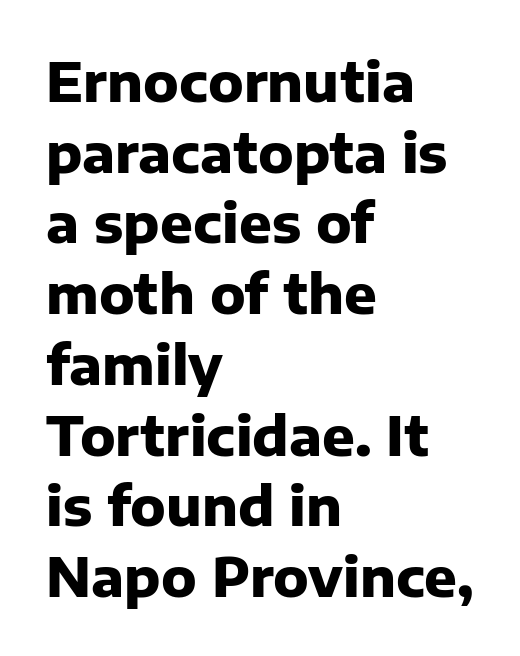
{"serif": "no", "italic": "no", "bold": "yes", "weight": "heavy", "width": "normal", "stroke_contrast": "low", "x_height": "medium", "monospaced": "no", "underline": "no", "align": "left", "line_spacing": "normal", "line_spacing_ratio": 1.31, "letter_spacing": "normal", "letter_spacing_em": 0.0, "glyph_px": 54}
